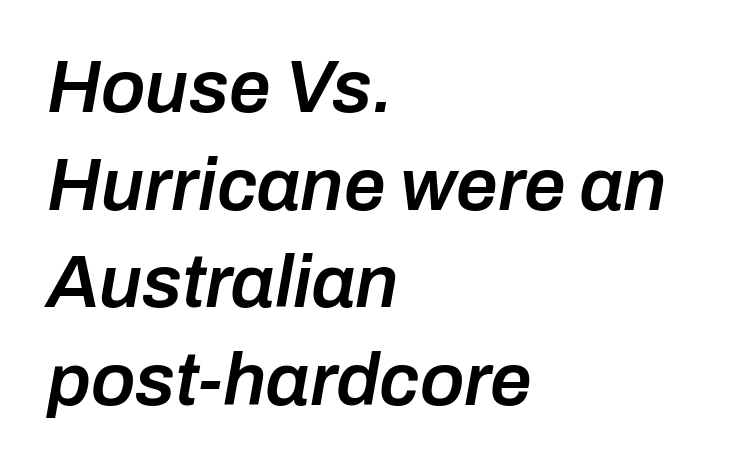
{"italic": "yes", "lean": "right", "slant_degrees": 10, "bold": "semi", "weight": "semibold", "width": "normal", "stroke_contrast": "low", "x_height": "medium", "monospaced": "no", "underline": "no", "align": "left", "line_spacing": "normal", "line_spacing_ratio": 1.32, "letter_spacing": "normal", "letter_spacing_em": 0.0, "glyph_px": 74}
